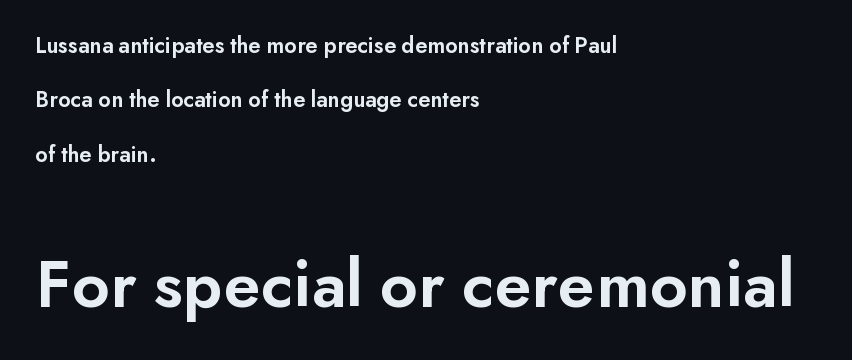
The image shows 70 px semibold sans-serif type, upright; set left-aligned, loose line spacing (2.36x), normal letter spacing, not underlined; the second (bottom) block is 3.04x larger; low stroke contrast and a small x-height.
